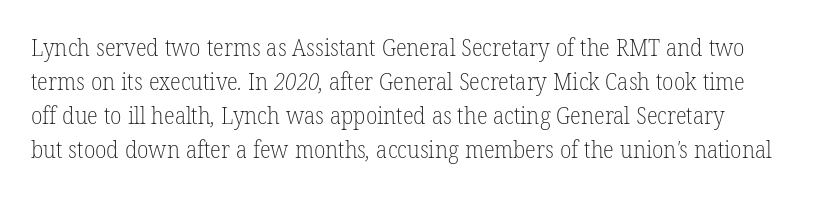
Q: Is the text bold? A: No.
Q: Is the text underlined? A: No.
Q: Is the spacing between letters normal or unusually wide? A: Normal.
Q: Is the spacing between lines tight, normal or loose? A: Normal.
